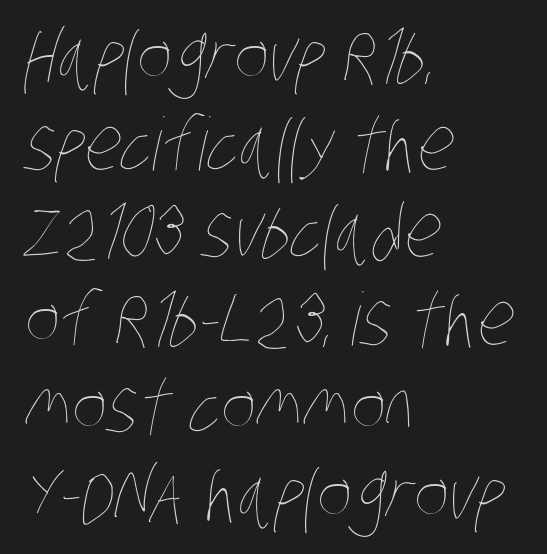
{"bold": "no", "weight": "thin", "width": "condensed", "stroke_contrast": "low", "x_height": "large", "monospaced": "no", "underline": "no", "align": "left", "line_spacing_ratio": 1.2, "letter_spacing": "normal", "letter_spacing_em": 0.0, "glyph_px": 73}
